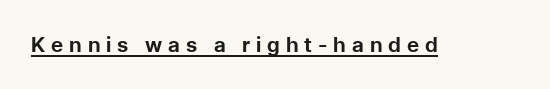
Q: Is the text bold? A: Yes.
Q: Is the text italic (slanted)? A: No, it is upright.
Q: Is the text underlined? A: Yes.
Q: Is the spacing between letters normal or unusually wide? A: Unusually wide.
